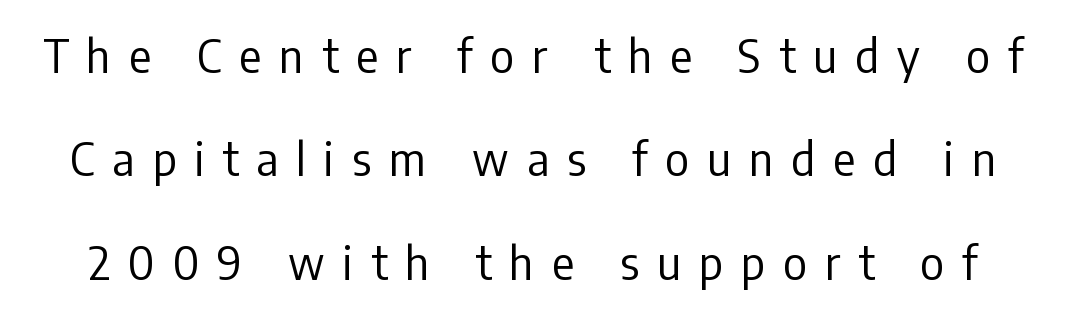
The gap between lines stays unmarked. The rendering uses natural spacing where letterforms have individual widths. Vertical strokes here are truly vertical. These glyphs show unthickened strokes, regular width or finer. What stands out about the letter spacing? Its width — letters are far apart.
